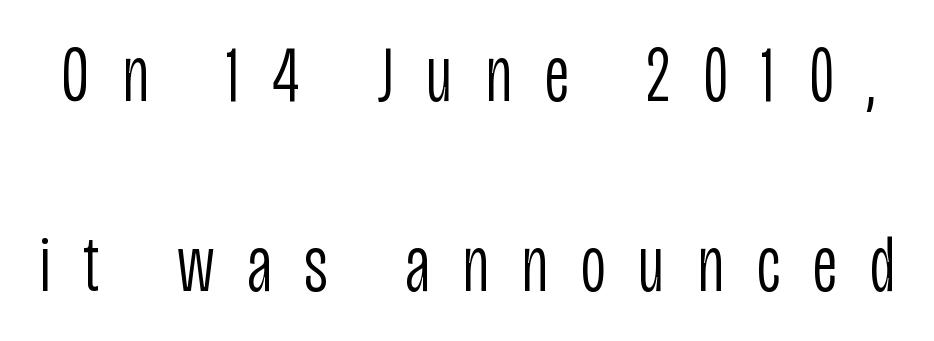
The face used here is rendered with a markedly widened letterfit. Stems here are at most as thick as an everyday book face. You could fit nearly another row in the gap between these rows. Classification — sans serif.
